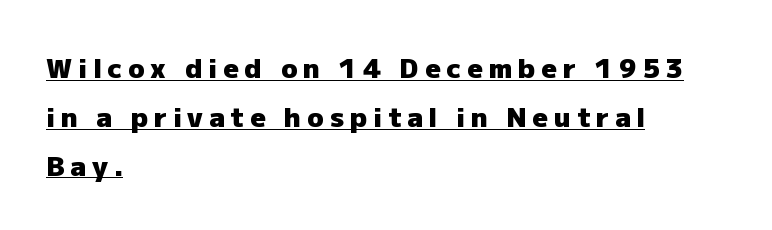
Q: Is the text bold? A: Yes.
Q: Is the text italic (slanted)? A: No, it is upright.
Q: Is the text underlined? A: Yes.
Q: How is the paragraph aligned? A: Left-aligned.
Q: Is the spacing between letters normal or unusually wide? A: Unusually wide.
